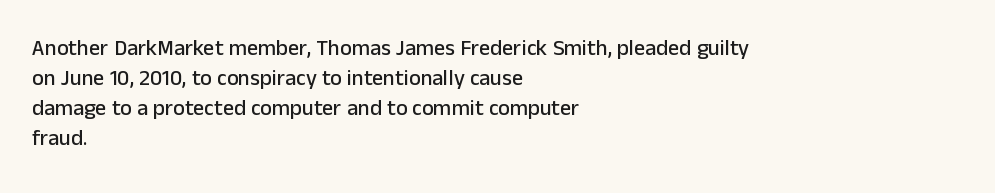
The image shows 22 px text type, upright; set left-aligned, normal line spacing (1.37x), normal letter spacing, not underlined.
